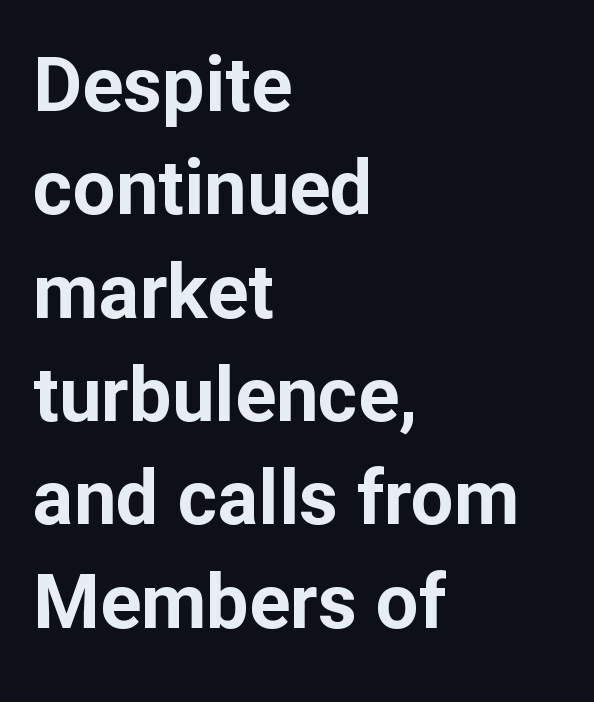
All the whitespace from short lines collects on the right. I'd describe the lettering as bold — thick and assertive. Do the characters align in a grid? No, the font is proportional. Ordinary non-slanted type is in use. Serifs: no, the terminals of the letterforms are clean. Students, observe: this is what conventionally led text looks like.
